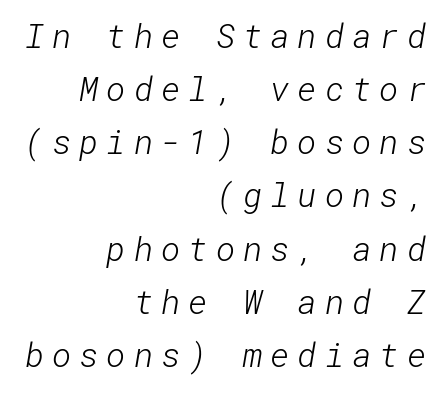
{"serif": "no", "bold": "no", "weight": "light", "width": "normal", "stroke_contrast": "low", "x_height": "medium", "underline": "no", "align": "right", "line_spacing": "normal", "line_spacing_ratio": 1.61, "letter_spacing": "wide", "letter_spacing_em": 0.24, "glyph_px": 33}
